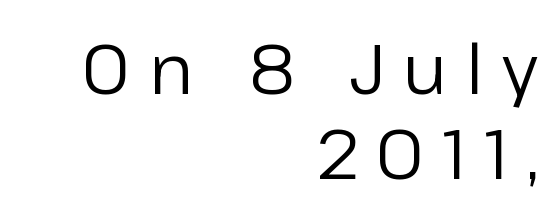
Q: Is the text bold? A: No.
Q: Is the text italic (slanted)? A: No, it is upright.
Q: Is the typeface a serif or a sans-serif typeface? A: Sans-serif.
Q: Is the text underlined? A: No.
Q: How is the paragraph aligned? A: Right-aligned.
Q: Is the spacing between letters normal or unusually wide? A: Unusually wide.
Q: Width (condensed, normal, or wide)? A: Normal.
Q: Stroke contrast? A: Low.
Q: x-height? A: Medium.
Q: Monospaced? A: No.
